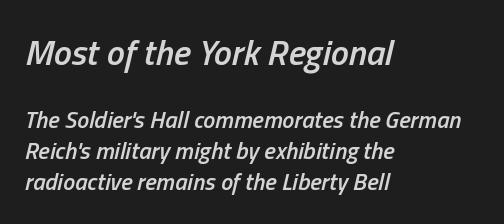
Q: Is the text bold? A: Semi-bold.
Q: Is the text italic (slanted)? A: Yes, it leans right by about 13 degrees.
Q: Is the text underlined? A: No.
Q: How is the paragraph aligned? A: Left-aligned.
Q: Is the spacing between letters normal or unusually wide? A: Normal.
Q: Is the spacing between lines tight, normal or loose? A: Normal.
Q: Which block of text is set in a larger size, the first (top) or the second (bottom)? A: The first (top) one.
Q: Width (condensed, normal, or wide)? A: Condensed.
Q: Stroke contrast? A: Low.
Q: x-height? A: Medium.
Q: Monospaced? A: No.
